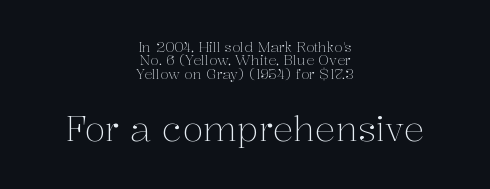
The image shows 34 px light serif type, upright; set centered, tight line spacing (0.96x), normal letter spacing, not underlined; the second (bottom) block is 2.43x larger; medium stroke contrast and a medium x-height.
